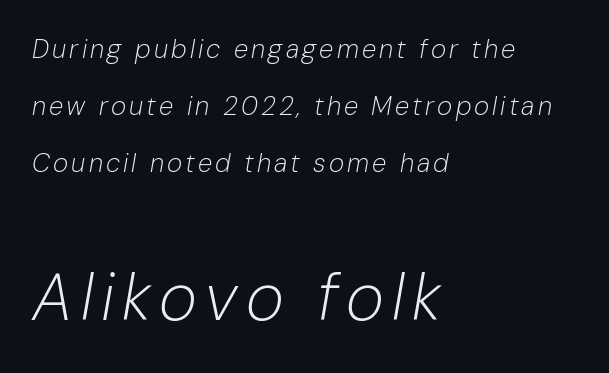
Q: Is the text bold? A: No.
Q: Is the text italic (slanted)? A: Yes, it leans right by about 10 degrees.
Q: Is the text underlined? A: No.
Q: How is the paragraph aligned? A: Left-aligned.
Q: Is the spacing between lines tight, normal or loose? A: Loose.
Q: Which block of text is set in a larger size, the first (top) or the second (bottom)? A: The second (bottom) one.
Q: Width (condensed, normal, or wide)? A: Normal.
Q: Stroke contrast? A: Low.
Q: x-height? A: Medium.
Q: Monospaced? A: No.
